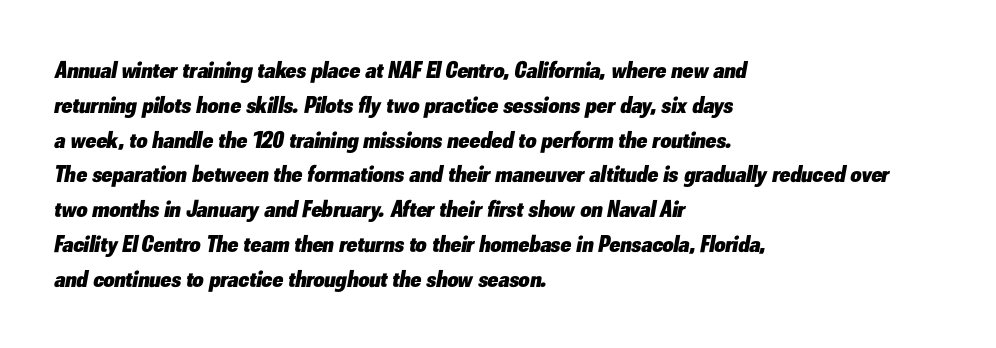
The image shows 24 px bold type, italic (leaning right); set left-aligned, normal line spacing (1.45x), normal letter spacing, not underlined.
